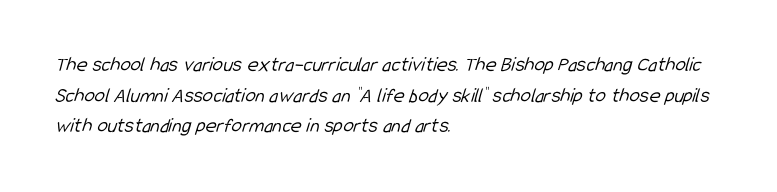
{"bold": "no", "underline": "no", "align": "left", "line_spacing": "normal", "line_spacing_ratio": 1.46, "letter_spacing": "normal", "letter_spacing_em": 0.0, "glyph_px": 21}
